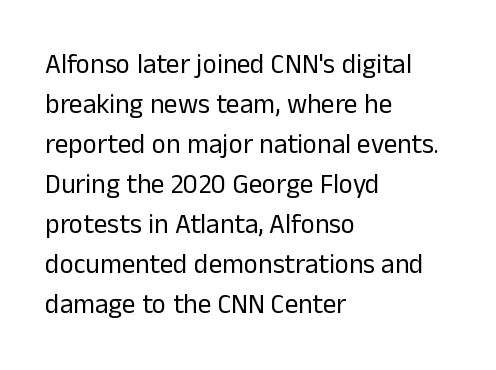
The image shows 27 px text type, upright; set left-aligned, normal line spacing (1.48x), normal letter spacing, not underlined.
